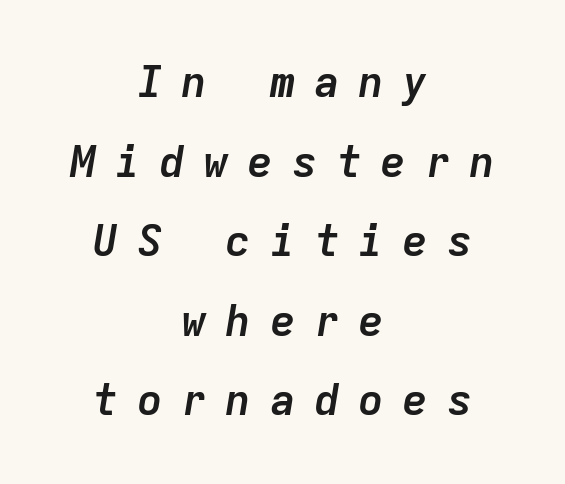
The image shows 43 px semibold type, italic (leaning right), monospaced; set centered, line spacing 1.85x, unusually wide letter spacing (+0.43 em), not underlined; low stroke contrast and a medium x-height.
